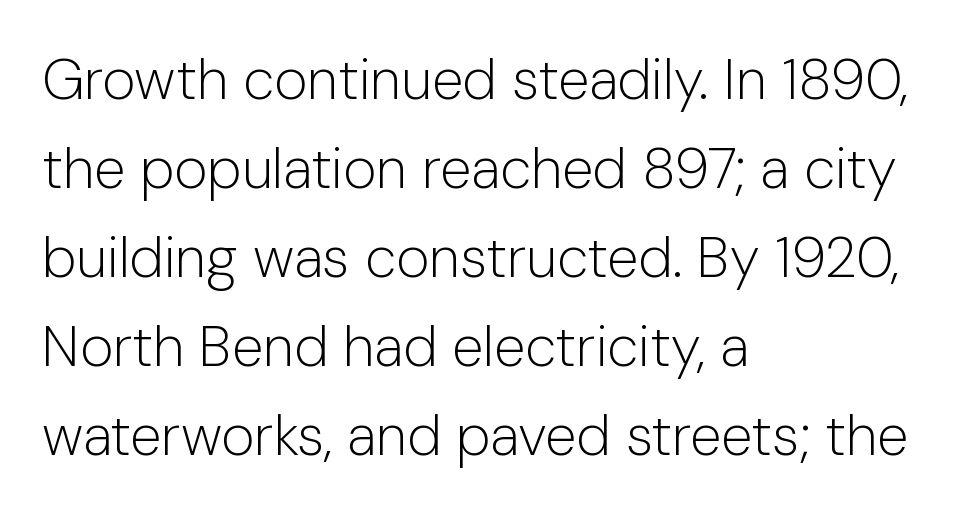
Q: Is the text bold? A: No.
Q: Is the text italic (slanted)? A: No, it is upright.
Q: Is the typeface a serif or a sans-serif typeface? A: Sans-serif.
Q: Is the text underlined? A: No.
Q: How is the paragraph aligned? A: Left-aligned.
Q: Is the spacing between letters normal or unusually wide? A: Normal.
Q: Is the spacing between lines tight, normal or loose? A: Normal.
Q: Width (condensed, normal, or wide)? A: Normal.
Q: Stroke contrast? A: Low.
Q: x-height? A: Medium.
Q: Monospaced? A: No.
